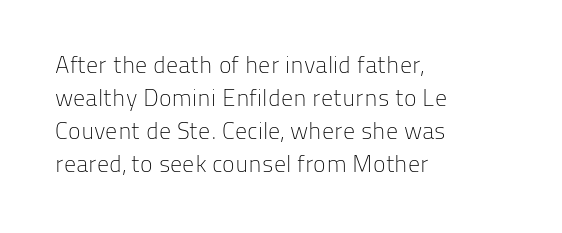
{"italic": "no", "bold": "no", "underline": "no", "align": "left", "line_spacing": "normal", "line_spacing_ratio": 1.37, "letter_spacing": "normal", "letter_spacing_em": 0.0, "glyph_px": 24}
